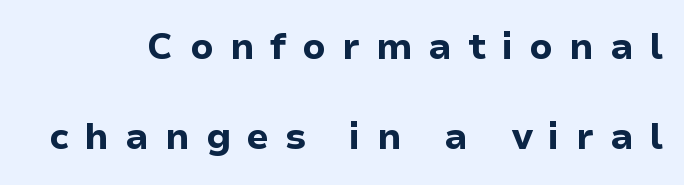
{"serif": "no", "italic": "no", "bold": "yes", "weight": "bold", "width": "normal", "stroke_contrast": "low", "x_height": "medium", "monospaced": "no", "underline": "no", "line_spacing": "loose", "line_spacing_ratio": 2.44, "letter_spacing": "wide", "letter_spacing_em": 0.43, "glyph_px": 37}
